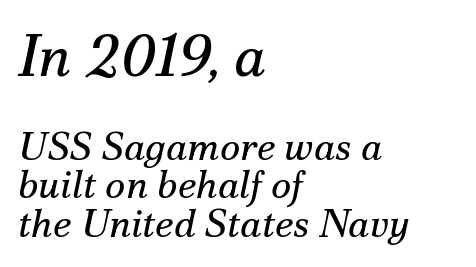
Q: Is the text bold? A: No.
Q: Is the text italic (slanted)? A: Yes, it leans right by about 12 degrees.
Q: Is the typeface a serif or a sans-serif typeface? A: Serif.
Q: Is the text underlined? A: No.
Q: How is the paragraph aligned? A: Left-aligned.
Q: Is the spacing between letters normal or unusually wide? A: Normal.
Q: Is the spacing between lines tight, normal or loose? A: Tight.
Q: Which block of text is set in a larger size, the first (top) or the second (bottom)? A: The first (top) one.
Q: Width (condensed, normal, or wide)? A: Normal.
Q: Stroke contrast? A: Medium.
Q: x-height? A: Small.
Q: Monospaced? A: No.
